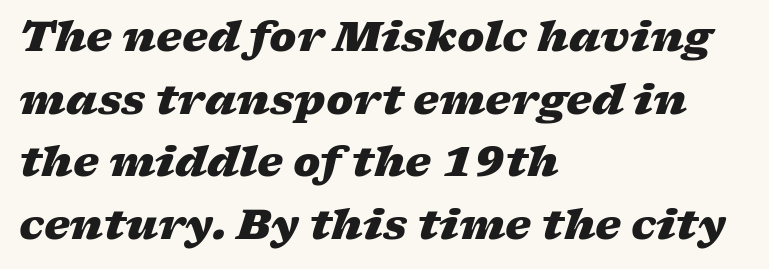
Q: Is the text bold? A: Yes.
Q: Is the text italic (slanted)? A: Yes, it leans right by about 17 degrees.
Q: Is the text underlined? A: No.
Q: How is the paragraph aligned? A: Left-aligned.
Q: Is the spacing between letters normal or unusually wide? A: Normal.
Q: Is the spacing between lines tight, normal or loose? A: Normal.
Q: Width (condensed, normal, or wide)? A: Wide.
Q: Stroke contrast? A: Low.
Q: x-height? A: Medium.
Q: Monospaced? A: No.
